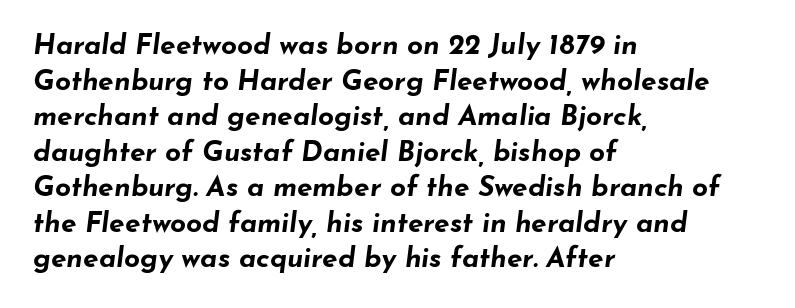
The image shows 28 px bold, wide type, italic (leaning right); set left-aligned, normal line spacing (1.27x), normal letter spacing, not underlined; low stroke contrast and a small x-height.
